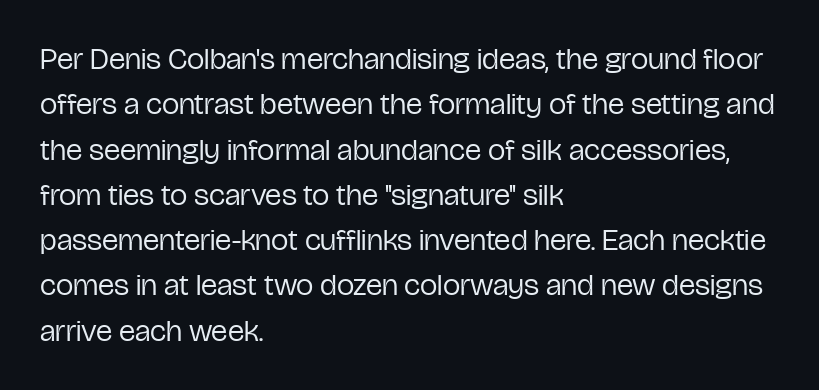
Q: Is the text bold? A: No.
Q: Is the text italic (slanted)? A: No, it is upright.
Q: Is the typeface a serif or a sans-serif typeface? A: Sans-serif.
Q: Is the text underlined? A: No.
Q: How is the paragraph aligned? A: Left-aligned.
Q: Is the spacing between letters normal or unusually wide? A: Normal.
Q: Is the spacing between lines tight, normal or loose? A: Normal.
Q: Width (condensed, normal, or wide)? A: Condensed.
Q: Stroke contrast? A: Low.
Q: x-height? A: Medium.
Q: Monospaced? A: No.
